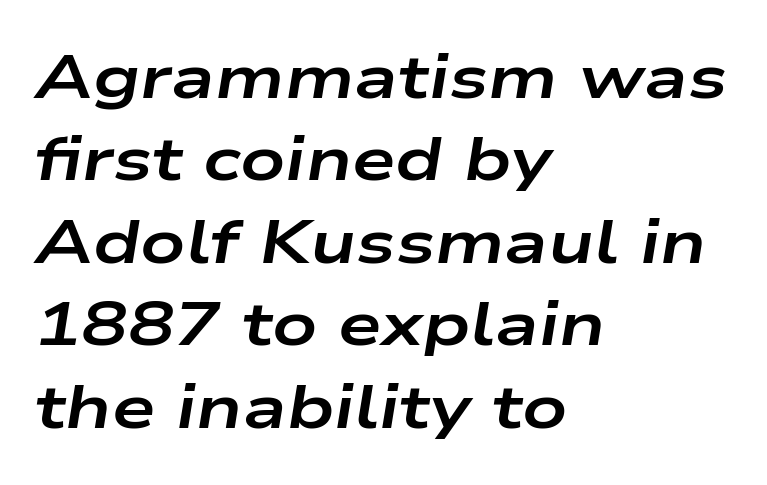
Baseline-to-baseline distance is the conventional proportion of letter height. Tall strokes in this sample are angled rather than plumb. The words here are not underlined. Weight: bold.
